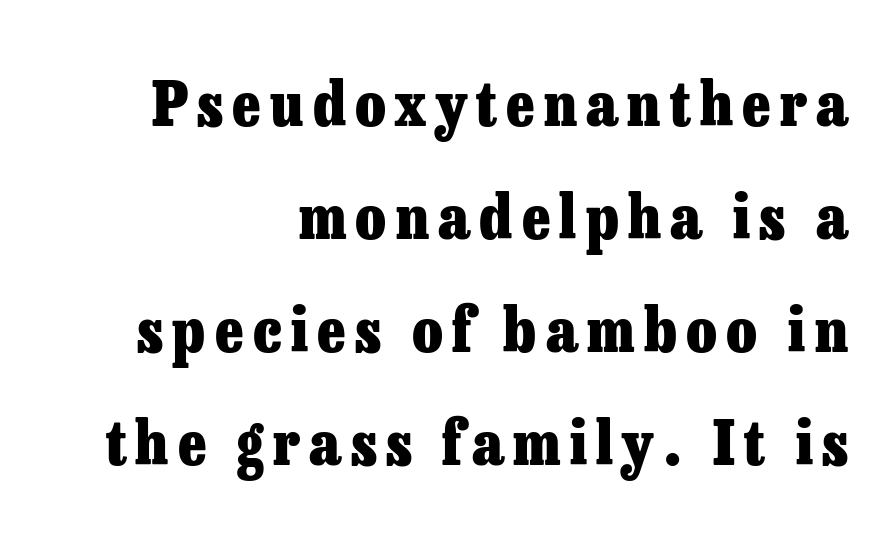
The image shows 62 px heavy serif type, upright; set right-aligned, line spacing 1.82x, not underlined; low stroke contrast and a medium x-height.
